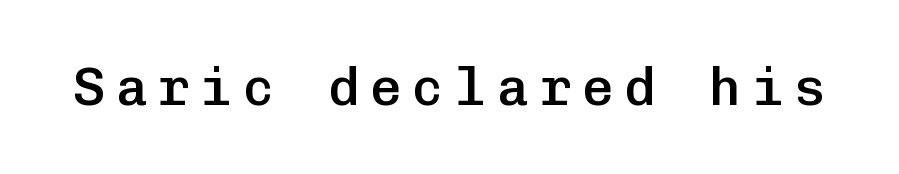
Spacing verdict: monospaced, one width for all characters. Notice the strokes are somewhat thickened but not fully heavy: this is a semibold. Beneath every word, the page is bare. Grotesque or geometric, the face here clearly has no serifs.
